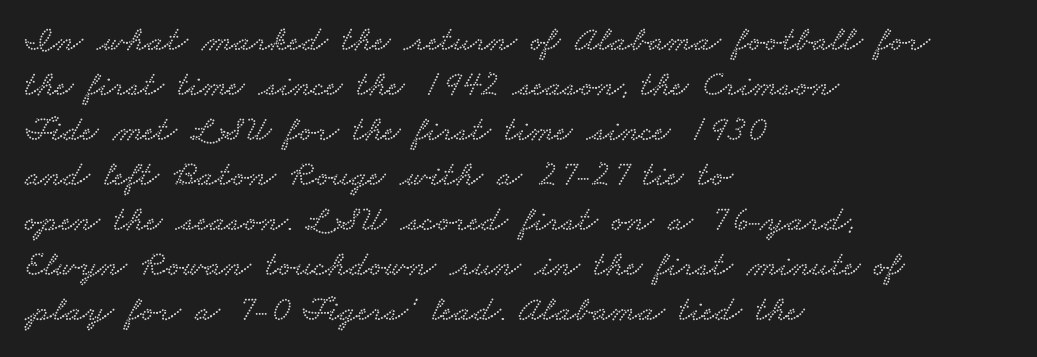
Each letter keeps its own natural width here, so spacing adapts to shape. How would I describe the line gaps? Plain and ordinary. The face used here is seriffed, in the tradition of book romans. Is the block centered? No — it sits flush against the left margin. The gaps between neighbouring characters are ordinary and unremarkable.
